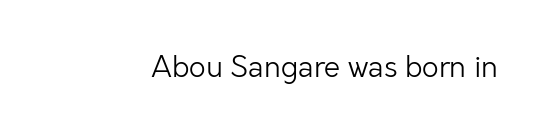
Q: Is the text bold? A: No.
Q: Is the text italic (slanted)? A: No, it is upright.
Q: Is the typeface a serif or a sans-serif typeface? A: Sans-serif.
Q: Is the text underlined? A: No.
Q: Is the spacing between letters normal or unusually wide? A: Normal.
Q: Width (condensed, normal, or wide)? A: Normal.
Q: Stroke contrast? A: Low.
Q: x-height? A: Medium.
Q: Monospaced? A: No.
